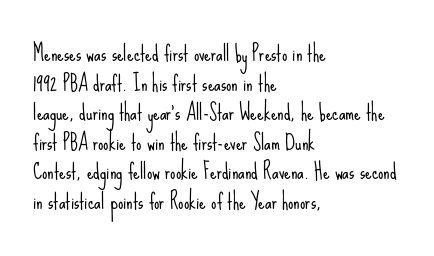
Q: Is the text bold? A: No.
Q: Is the text italic (slanted)? A: No, it is upright.
Q: Is the text underlined? A: No.
Q: How is the paragraph aligned? A: Left-aligned.
Q: Is the spacing between letters normal or unusually wide? A: Normal.
Q: Is the spacing between lines tight, normal or loose? A: Normal.
